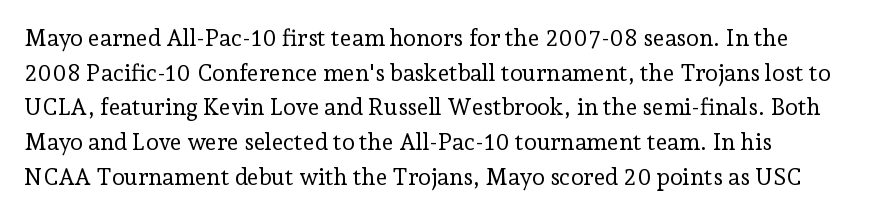
Vertical strokes here are truly vertical. Is the block centered? No — it sits flush against the left margin. Standard letterfit; no display-style spreading of the glyphs. This is not heavy type; no bold has been used.
